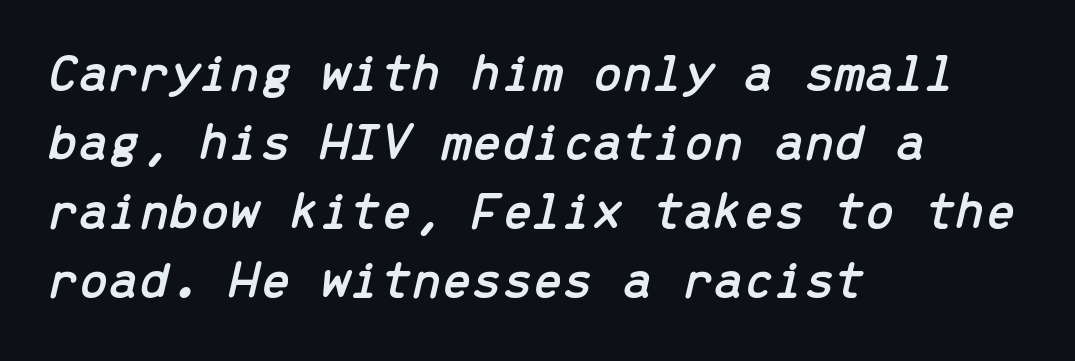
{"italic": "yes", "lean": "right", "slant_degrees": 13, "width": "normal", "stroke_contrast": "low", "x_height": "medium", "monospaced": "yes", "underline": "no", "align": "left", "line_spacing": "normal", "line_spacing_ratio": 1.28, "letter_spacing": "normal", "letter_spacing_em": 0.0, "glyph_px": 54}
